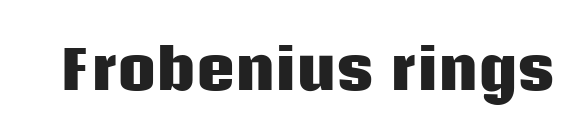
The image shows 54 px heavy sans-serif type, upright; set normal letter spacing, not underlined; low stroke contrast and a large x-height.
